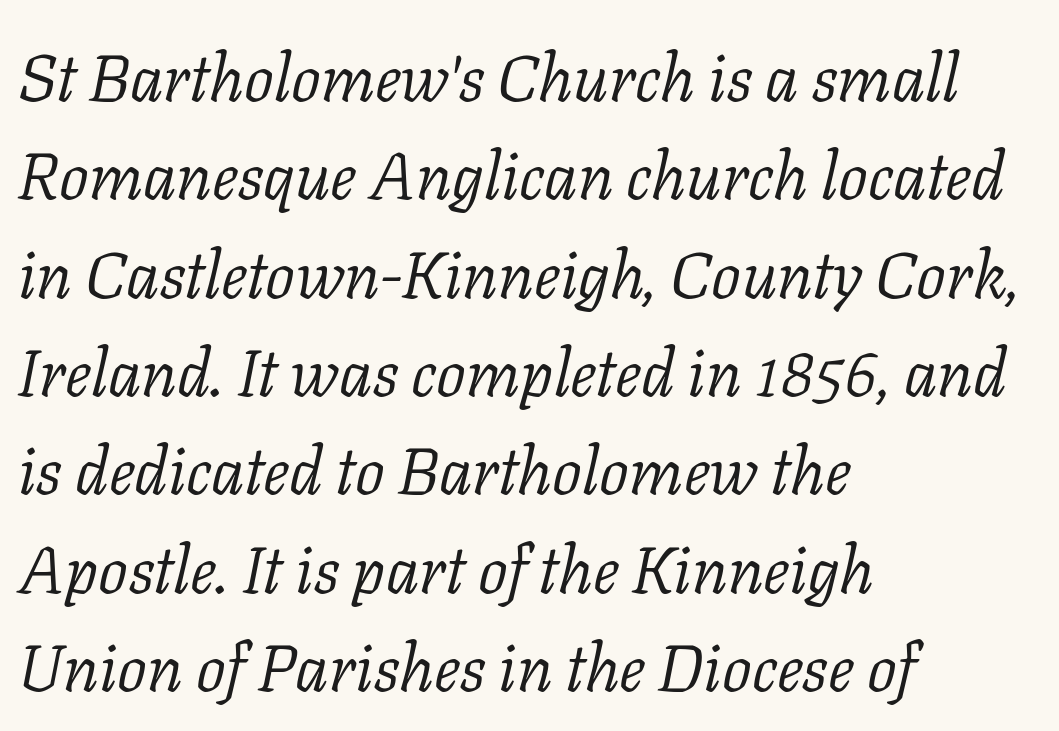
Q: Is the text bold? A: No.
Q: Is the text italic (slanted)? A: Yes, it leans right by about 11 degrees.
Q: Is the typeface a serif or a sans-serif typeface? A: Serif.
Q: Is the text underlined? A: No.
Q: How is the paragraph aligned? A: Left-aligned.
Q: Is the spacing between letters normal or unusually wide? A: Normal.
Q: Is the spacing between lines tight, normal or loose? A: Normal.
Q: Width (condensed, normal, or wide)? A: Normal.
Q: Stroke contrast? A: Low.
Q: x-height? A: Medium.
Q: Monospaced? A: No.
